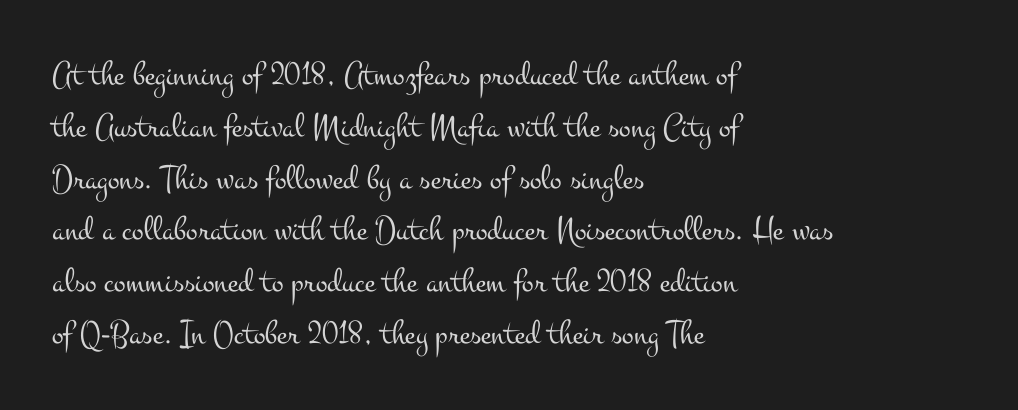
Proportional: the letters do not fall into vertical columns. Tracking value appears to be zero — textbook default spacing. Any mark beneath the type? The region is blank. A typesetter would label this face a serif.
